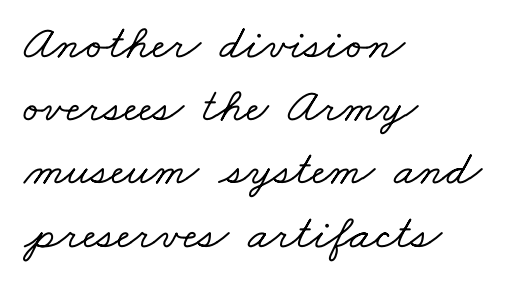
The image shows 49 px wide serif type; set left-aligned, normal line spacing (1.29x), normal letter spacing, not underlined; low stroke contrast and a small x-height.
